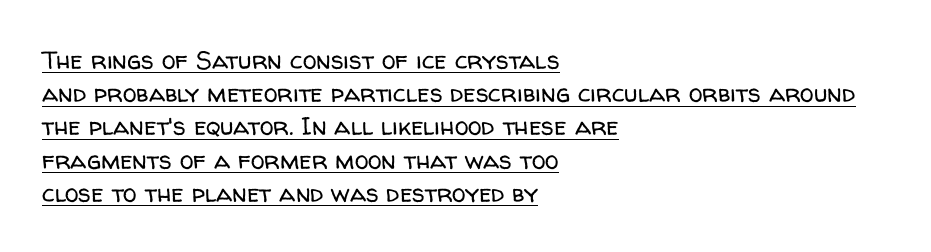
Q: Is the text bold? A: No.
Q: Is the text italic (slanted)? A: No, it is upright.
Q: Is the text underlined? A: Yes.
Q: How is the paragraph aligned? A: Left-aligned.
Q: Is the spacing between letters normal or unusually wide? A: Normal.
Q: Is the spacing between lines tight, normal or loose? A: Normal.
